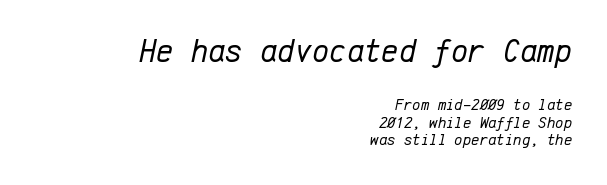
Standard letterfit; no display-style spreading of the glyphs. Caption: upper text group enlarged, lower text group reduced. Ink coverage per letter is moderate at most. In terms of leading, this rendering errs on the cramped side.
